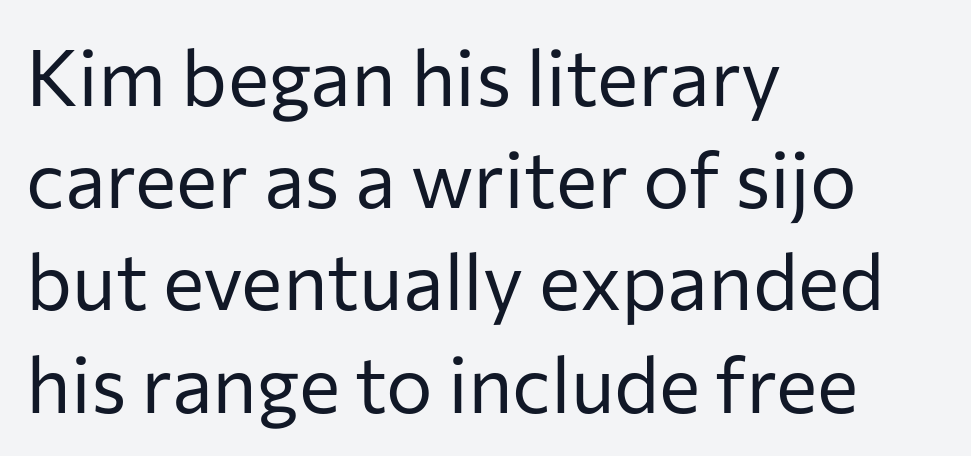
The image shows 78 px regular-weight sans-serif type, upright; set left-aligned, normal line spacing (1.31x), normal letter spacing, not underlined; low stroke contrast and a medium x-height.
